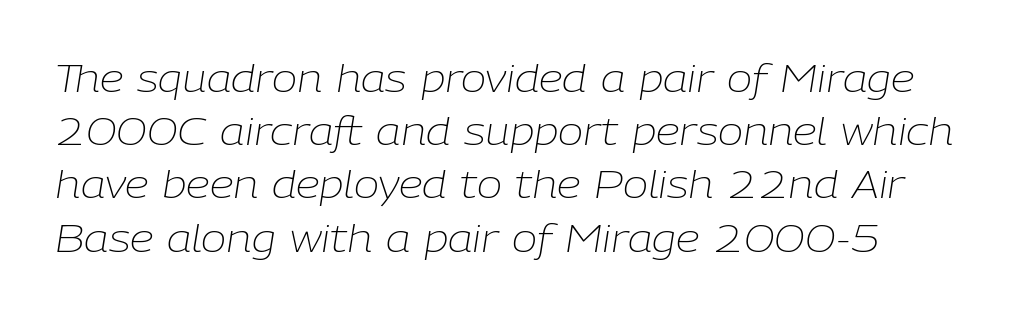
Short note: letters normally spaced. No extra ink here — the face is not bold. Looks like regular typesetting: each glyph gets only the width it needs. Anything drawn beneath the words? Only blank space. Would a proofreader flag this as italicized? Yes. The leading is moderate, giving the passage an even texture.
